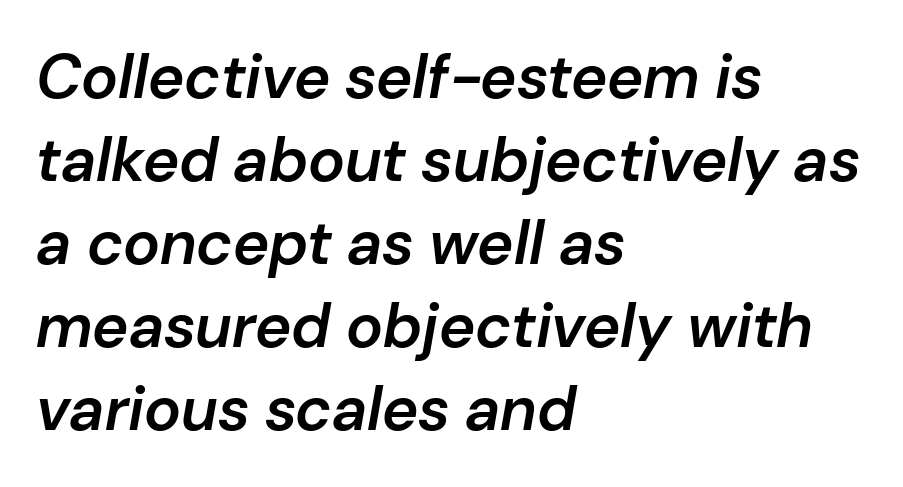
Q: Is the text bold? A: Semi-bold.
Q: Is the text italic (slanted)? A: Yes, it leans right by about 10 degrees.
Q: Is the text underlined? A: No.
Q: How is the paragraph aligned? A: Left-aligned.
Q: Is the spacing between letters normal or unusually wide? A: Normal.
Q: Is the spacing between lines tight, normal or loose? A: Normal.
Q: Width (condensed, normal, or wide)? A: Normal.
Q: Stroke contrast? A: Low.
Q: x-height? A: Medium.
Q: Monospaced? A: No.
